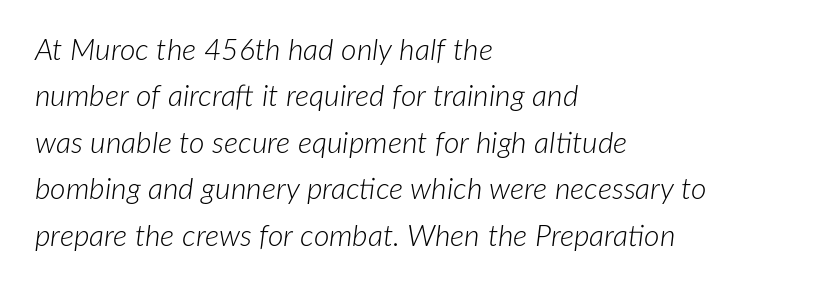
Observe the ordinary spacing: letters are neighbours, not strangers. Short and long lines alike share a common starting point at left. No extra ink here — the face is not bold. Underline: absent. In terms of posture, this sample is oblique.
